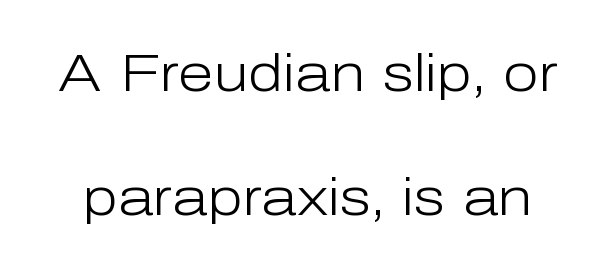
{"serif": "no", "italic": "no", "bold": "no", "weight": "light", "width": "normal", "stroke_contrast": "low", "x_height": "medium", "monospaced": "no", "underline": "no", "line_spacing": "loose", "line_spacing_ratio": 2.38, "letter_spacing": "normal", "letter_spacing_em": 0.0, "glyph_px": 52}
